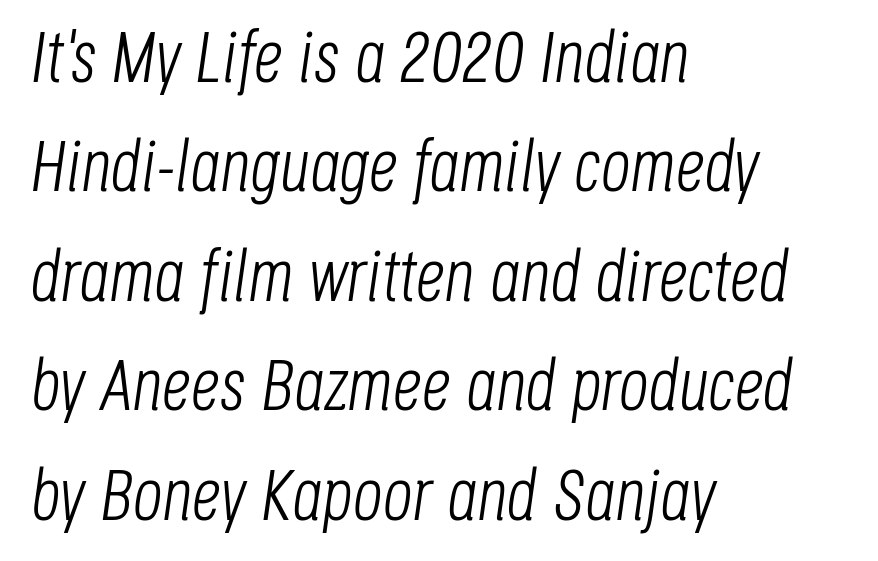
The image shows 73 px light, condensed type, italic (leaning right); set left-aligned, normal line spacing (1.5x), normal letter spacing, not underlined; low stroke contrast and a large x-height.
